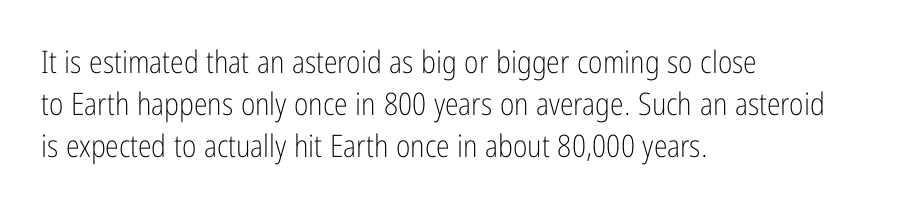
The image shows 31 px light, condensed sans-serif type, upright; set left-aligned, normal line spacing (1.36x), normal letter spacing, not underlined; low stroke contrast and a medium x-height.
